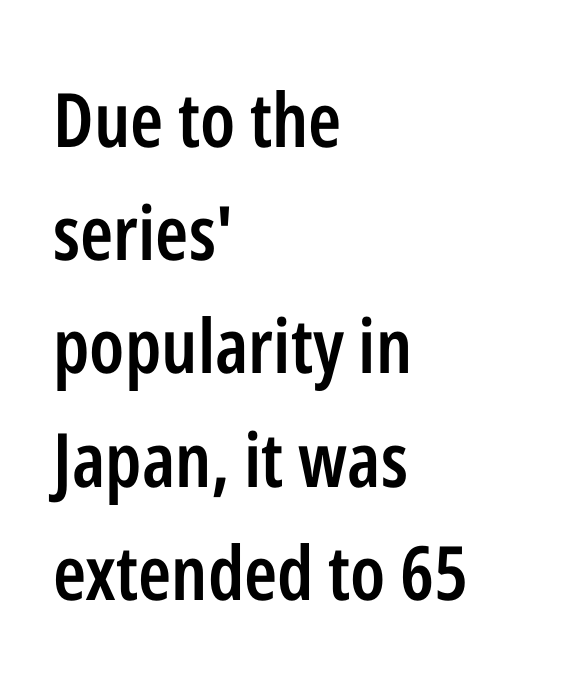
The lines in this sample share a left origin and differ only in where they stop. The font's upright variant was chosen for this text. Evenly set lines give the paragraph a standard silhouette. Set as a demibold, roughly 600 on the weight scale.
